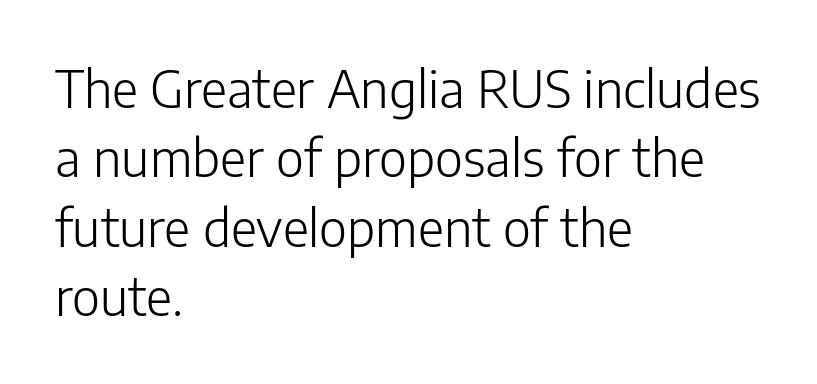
The image shows 51 px light sans-serif type, upright; set left-aligned, normal line spacing (1.36x), normal letter spacing, not underlined; low stroke contrast and a medium x-height.
